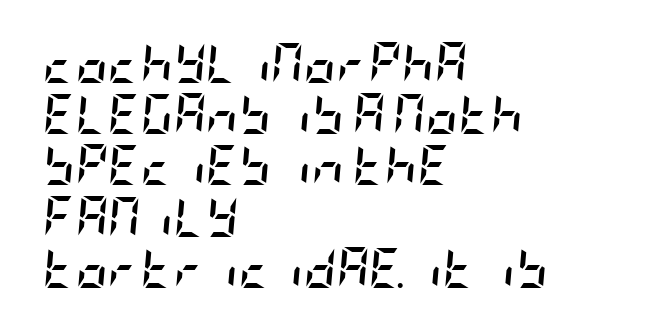
Q: Is the text bold? A: Yes.
Q: Is the text italic (slanted)? A: Yes, it leans right by about 5 degrees.
Q: Is the text underlined? A: No.
Q: How is the paragraph aligned? A: Left-aligned.
Q: Is the spacing between letters normal or unusually wide? A: Normal.
Q: Is the spacing between lines tight, normal or loose? A: Normal.
Q: Width (condensed, normal, or wide)? A: Condensed.
Q: Stroke contrast? A: Low.
Q: x-height? A: Large.
